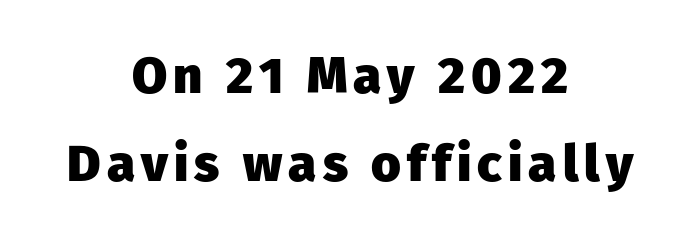
The image shows 51 px heavy sans-serif type, upright; set centered, line spacing 1.72x, not underlined; low stroke contrast and a medium x-height.
